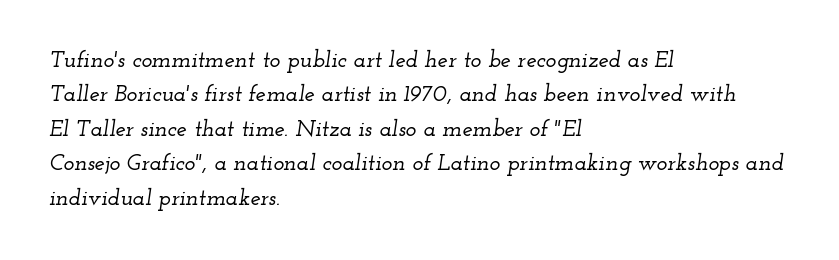
{"italic": "yes", "lean": "right", "slant_degrees": 12, "underline": "no", "align": "left", "line_spacing": "normal", "line_spacing_ratio": 1.5, "letter_spacing": "normal", "letter_spacing_em": 0.0, "glyph_px": 23}
